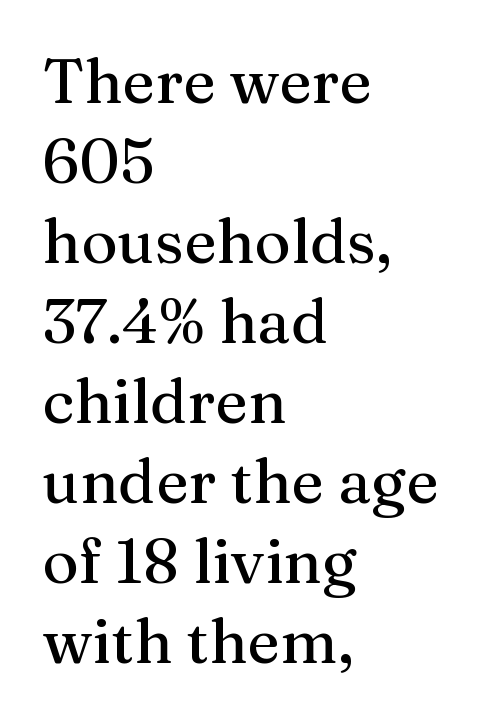
Regular leading. If you drew a ruler down the left edge, every line would touch it. Examine the stroke ends and you'll spot serifs. This sample has the flowing, uneven cadence of proportional lettering. Check under the words: just untouched page. Unlike italic type, these characters show no tilt at all.
